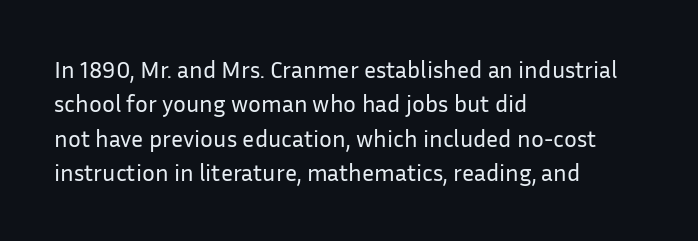
Vertical stems look standard width or narrower in stroke. Default kerning and tracking; the words read as compact shapes. These lines are set flush left with a ragged right edge. The baseline area is clear.
